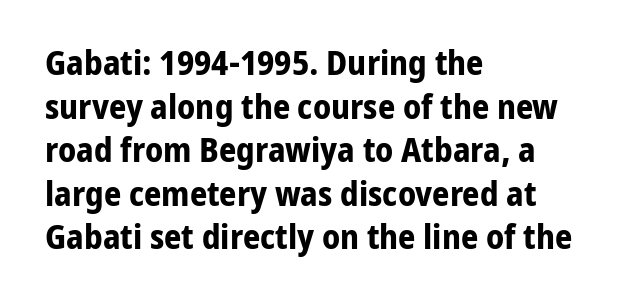
{"serif": "no", "italic": "no", "bold": "yes", "weight": "bold", "width": "normal", "stroke_contrast": "low", "x_height": "medium", "monospaced": "no", "underline": "no", "align": "left", "line_spacing": "normal", "line_spacing_ratio": 1.28, "letter_spacing": "normal", "letter_spacing_em": 0.0, "glyph_px": 34}
